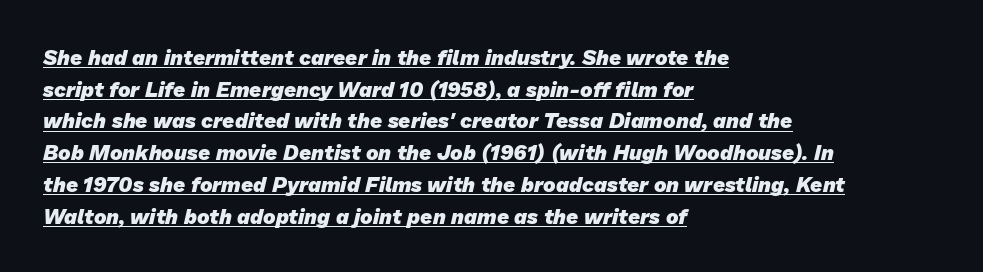
{"bold": "yes", "underline": "yes", "align": "left", "line_spacing": "normal", "line_spacing_ratio": 1.51, "letter_spacing": "normal", "letter_spacing_em": 0.0, "glyph_px": 21}
